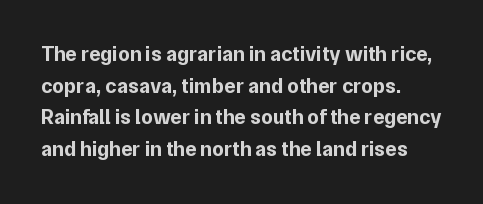
{"italic": "no", "bold": "yes", "underline": "no", "align": "left", "line_spacing": "normal", "line_spacing_ratio": 1.51, "letter_spacing": "normal", "letter_spacing_em": 0.0, "glyph_px": 21}
